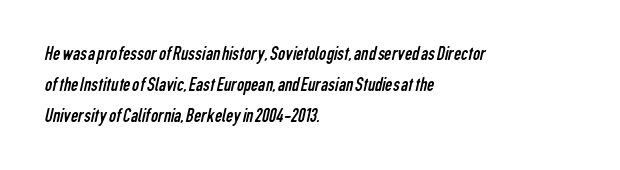
{"bold": "no", "underline": "no", "align": "left", "line_spacing": "normal", "line_spacing_ratio": 1.54, "letter_spacing": "normal", "letter_spacing_em": 0.0, "glyph_px": 20}
